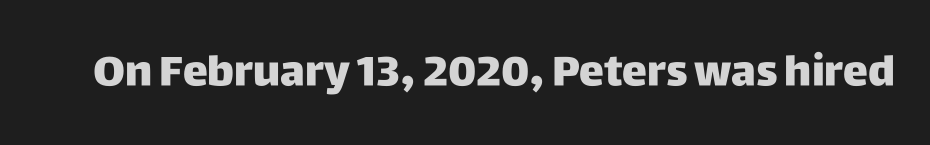
{"serif": "no", "italic": "no", "bold": "yes", "weight": "heavy", "width": "normal", "stroke_contrast": "low", "x_height": "large", "monospaced": "no", "underline": "no", "letter_spacing": "normal", "letter_spacing_em": 0.0, "glyph_px": 42}
